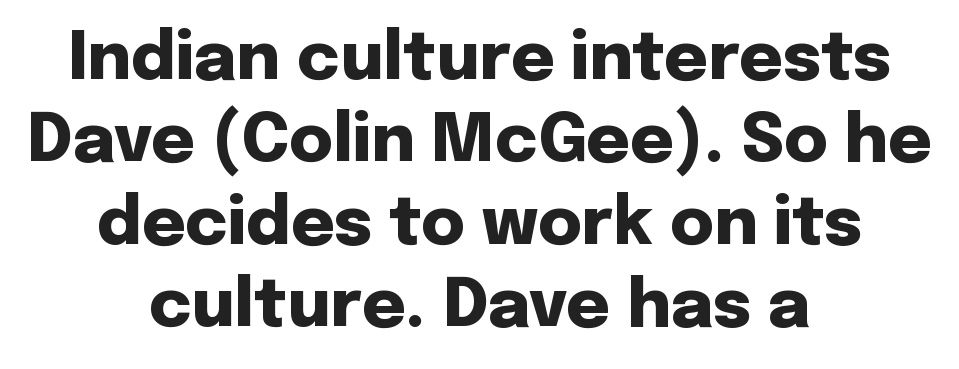
Q: Is the text bold? A: Yes.
Q: Is the text italic (slanted)? A: No, it is upright.
Q: Is the typeface a serif or a sans-serif typeface? A: Sans-serif.
Q: Is the text underlined? A: No.
Q: How is the paragraph aligned? A: Centered.
Q: Is the spacing between letters normal or unusually wide? A: Normal.
Q: Width (condensed, normal, or wide)? A: Normal.
Q: Stroke contrast? A: Low.
Q: x-height? A: Medium.
Q: Monospaced? A: No.
